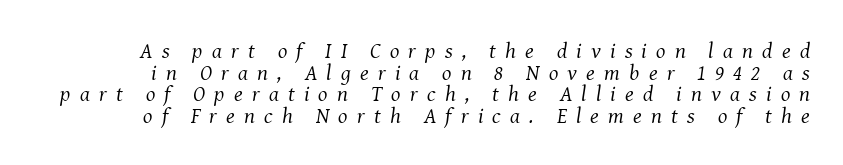
{"italic": "yes", "lean": "right", "slant_degrees": 8, "bold": "no", "underline": "no", "line_spacing": "tight", "line_spacing_ratio": 0.98, "letter_spacing": "wide", "letter_spacing_em": 0.42, "glyph_px": 22}
